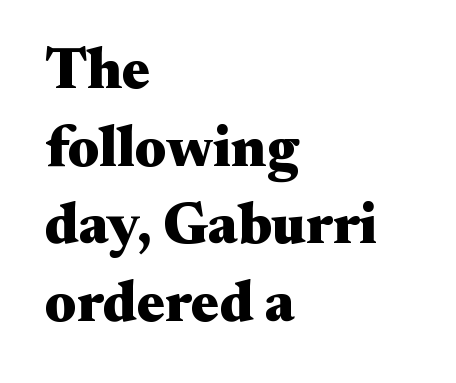
{"serif": "yes", "italic": "no", "bold": "yes", "weight": "heavy", "width": "wide", "stroke_contrast": "medium", "x_height": "small", "monospaced": "no", "underline": "no", "align": "left", "line_spacing": "normal", "line_spacing_ratio": 1.34, "letter_spacing": "normal", "letter_spacing_em": 0.0, "glyph_px": 58}
